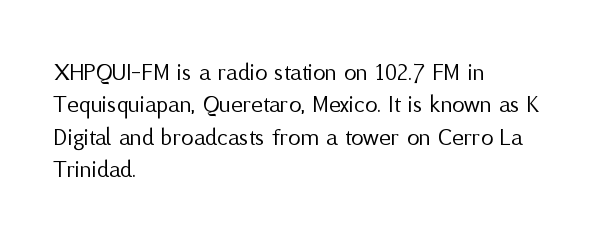
{"italic": "no", "bold": "no", "underline": "no", "align": "left", "line_spacing": "normal", "line_spacing_ratio": 1.3, "letter_spacing": "normal", "letter_spacing_em": 0.0, "glyph_px": 25}
